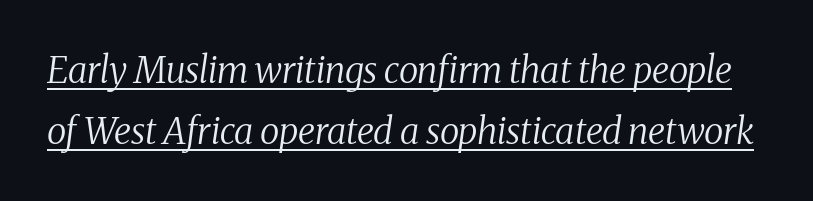
Q: Is the text bold? A: No.
Q: Is the text italic (slanted)? A: Yes, it leans right by about 8 degrees.
Q: Is the typeface a serif or a sans-serif typeface? A: Serif.
Q: Is the text underlined? A: Yes.
Q: Is the spacing between letters normal or unusually wide? A: Normal.
Q: Is the spacing between lines tight, normal or loose? A: Normal.
Q: Width (condensed, normal, or wide)? A: Normal.
Q: Stroke contrast? A: Medium.
Q: x-height? A: Medium.
Q: Monospaced? A: No.
